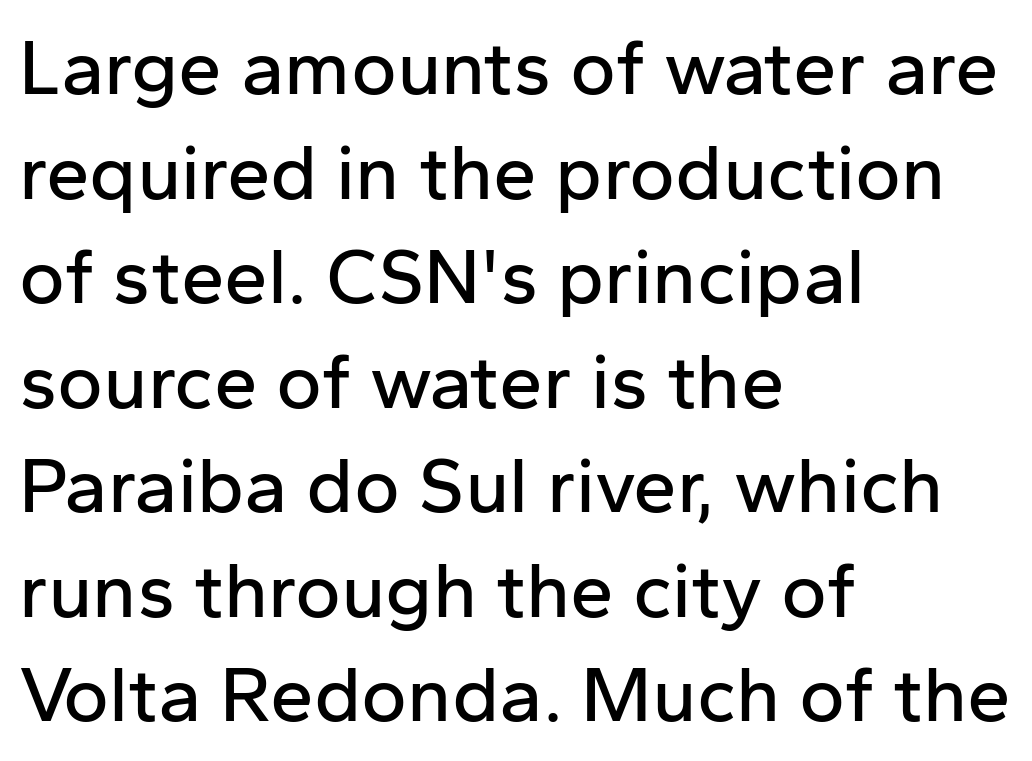
Q: Is the text italic (slanted)? A: No, it is upright.
Q: Is the typeface a serif or a sans-serif typeface? A: Sans-serif.
Q: Is the text underlined? A: No.
Q: How is the paragraph aligned? A: Left-aligned.
Q: Is the spacing between letters normal or unusually wide? A: Normal.
Q: Is the spacing between lines tight, normal or loose? A: Normal.
Q: Width (condensed, normal, or wide)? A: Normal.
Q: Stroke contrast? A: Low.
Q: x-height? A: Medium.
Q: Monospaced? A: No.
